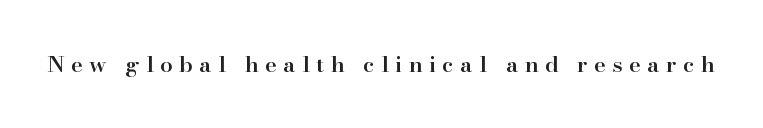
Stroke thickness is moderately raised; the sample reads as semibold. No word sits above an underline. Characters follow at a spacing far wider than the type designer built in. You can tell it's not italic because the verticals are truly vertical.
